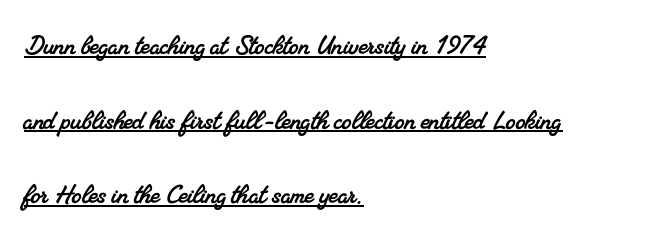
Q: Is the typeface a serif or a sans-serif typeface? A: Serif.
Q: Is the text underlined? A: Yes.
Q: How is the paragraph aligned? A: Left-aligned.
Q: Is the spacing between letters normal or unusually wide? A: Normal.
Q: Is the spacing between lines tight, normal or loose? A: Loose.
Q: Width (condensed, normal, or wide)? A: Normal.
Q: Stroke contrast? A: Medium.
Q: x-height? A: Small.
Q: Monospaced? A: No.
